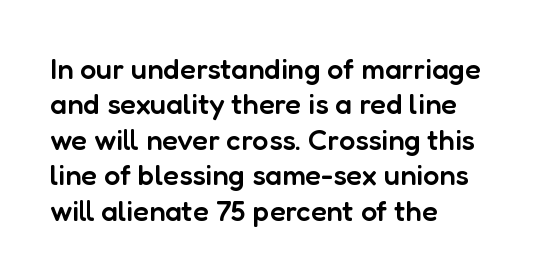
Observe the absence of serifs on each vertical stroke in this sample. The area under the type is left untouched. Compared with typical body copy, the letter spacing here is the same. How heavy is the stroke? Medium-heavy — a semibold, shy of bold.
